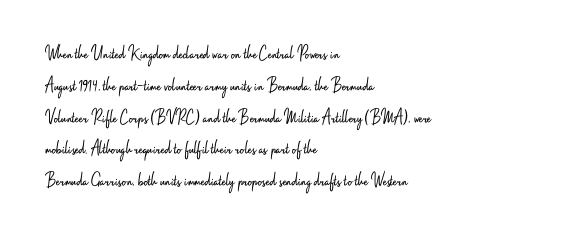
{"bold": "no", "underline": "no", "align": "left", "line_spacing": "normal", "line_spacing_ratio": 1.59, "letter_spacing": "normal", "letter_spacing_em": 0.0, "glyph_px": 20}
